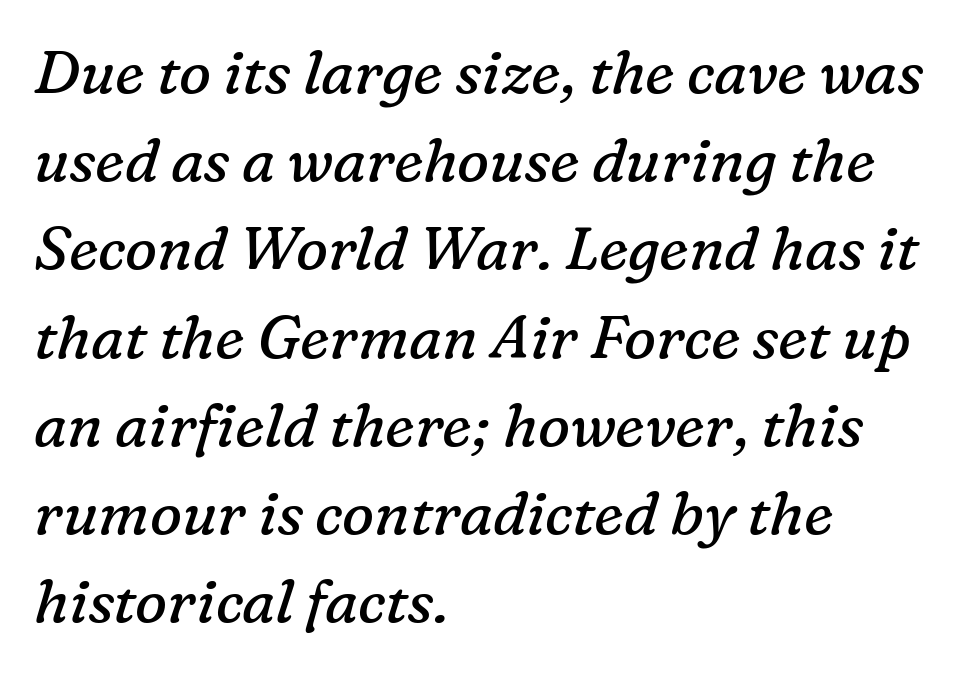
{"serif": "yes", "italic": "yes", "lean": "right", "slant_degrees": 16, "bold": "no", "weight": "regular", "width": "normal", "stroke_contrast": "low", "x_height": "medium", "monospaced": "no", "underline": "no", "align": "left", "line_spacing": "normal", "line_spacing_ratio": 1.47, "letter_spacing": "normal", "letter_spacing_em": 0.0, "glyph_px": 60}
